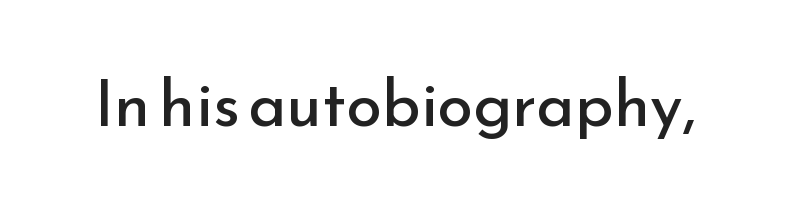
The image shows 65 px regular-weight sans-serif type, upright; set normal letter spacing, not underlined; low stroke contrast and a small x-height.
